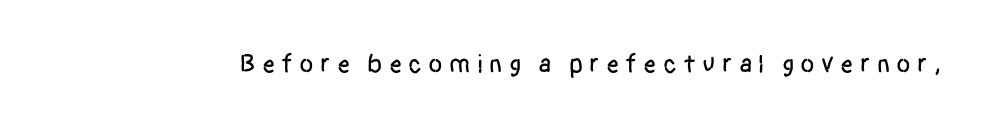
Students, note that the glyphs here are deliberately spaced far apart. Plain, unruled lines of type. No italicization has been applied; the sample stays upright.
